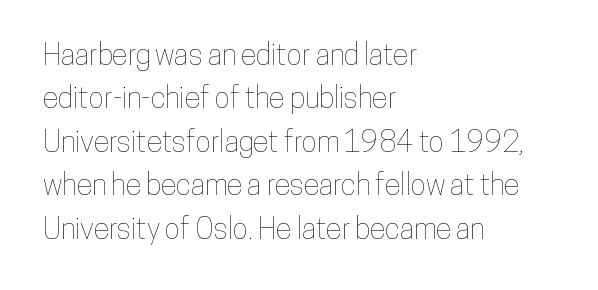
Q: Is the text italic (slanted)? A: No, it is upright.
Q: Is the text underlined? A: No.
Q: How is the paragraph aligned? A: Left-aligned.
Q: Is the spacing between letters normal or unusually wide? A: Normal.
Q: Is the spacing between lines tight, normal or loose? A: Normal.
Q: Width (condensed, normal, or wide)? A: Condensed.
Q: Stroke contrast? A: Low.
Q: x-height? A: Medium.
Q: Monospaced? A: No.
